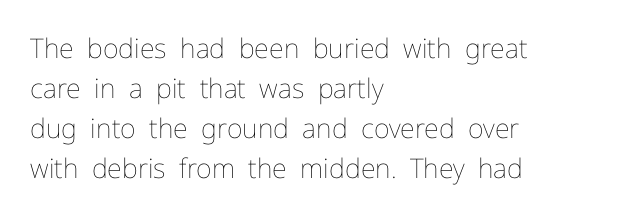
The image shows 27 px text type, upright; set left-aligned, normal line spacing (1.48x), normal letter spacing, not underlined.
